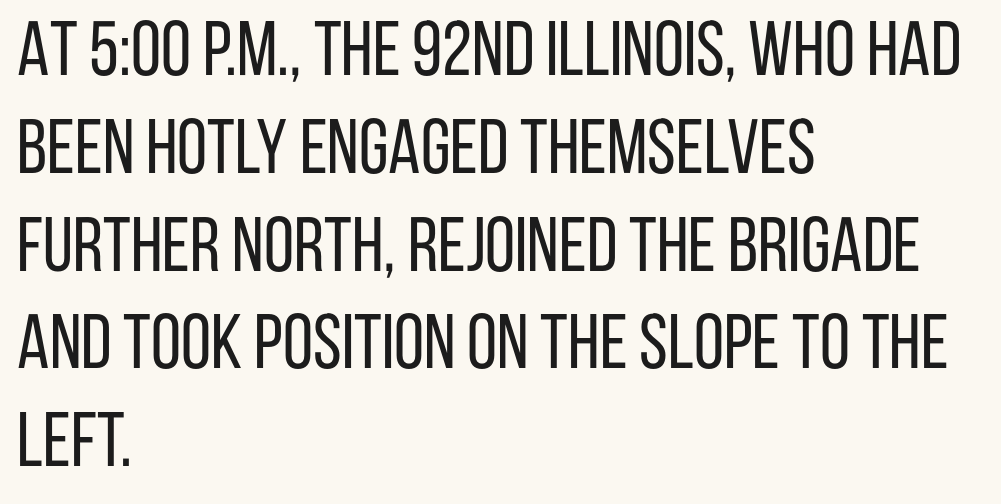
{"serif": "no", "italic": "no", "bold": "no", "weight": "regular", "width": "condensed", "stroke_contrast": "low", "x_height": "large", "monospaced": "no", "underline": "no", "align": "left", "line_spacing": "normal", "line_spacing_ratio": 1.27, "letter_spacing": "normal", "letter_spacing_em": 0.0, "glyph_px": 77}
